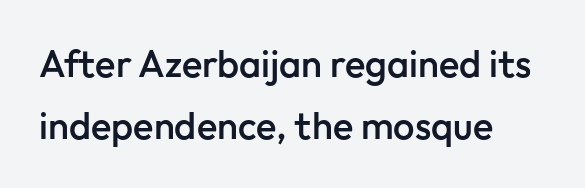
Q: Is the text bold? A: Semi-bold.
Q: Is the text italic (slanted)? A: No, it is upright.
Q: Is the typeface a serif or a sans-serif typeface? A: Sans-serif.
Q: Is the text underlined? A: No.
Q: How is the paragraph aligned? A: Left-aligned.
Q: Is the spacing between letters normal or unusually wide? A: Normal.
Q: Is the spacing between lines tight, normal or loose? A: Normal.
Q: Width (condensed, normal, or wide)? A: Normal.
Q: Stroke contrast? A: Low.
Q: x-height? A: Medium.
Q: Monospaced? A: No.
